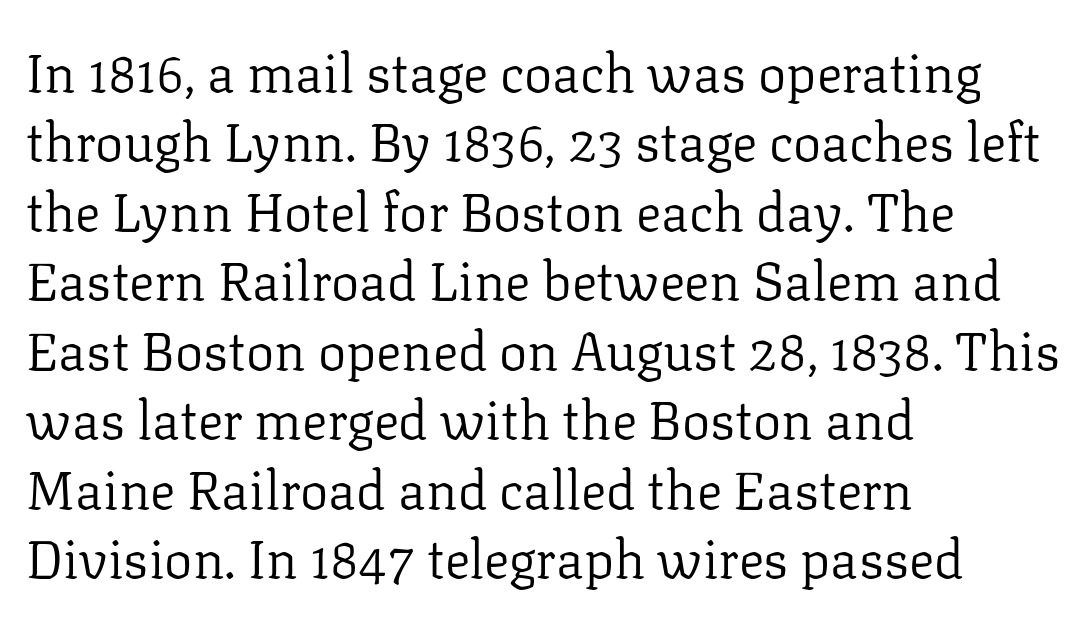
The image shows 53 px regular-weight serif type, upright; set left-aligned, normal line spacing (1.31x), normal letter spacing, not underlined; low stroke contrast and a medium x-height.
